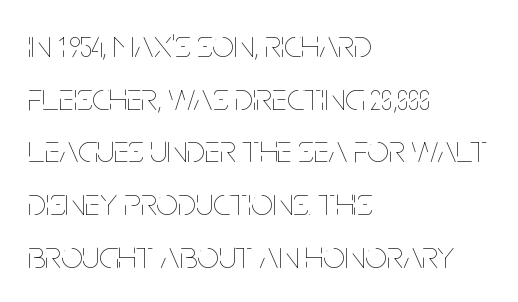
Q: Is the text bold? A: No.
Q: Is the text italic (slanted)? A: No, it is upright.
Q: Is the text underlined? A: No.
Q: How is the paragraph aligned? A: Left-aligned.
Q: Is the spacing between letters normal or unusually wide? A: Normal.
Q: Is the spacing between lines tight, normal or loose? A: Normal.
Q: Width (condensed, normal, or wide)? A: Condensed.
Q: Stroke contrast? A: Low.
Q: x-height? A: Large.
Q: Monospaced? A: No.
